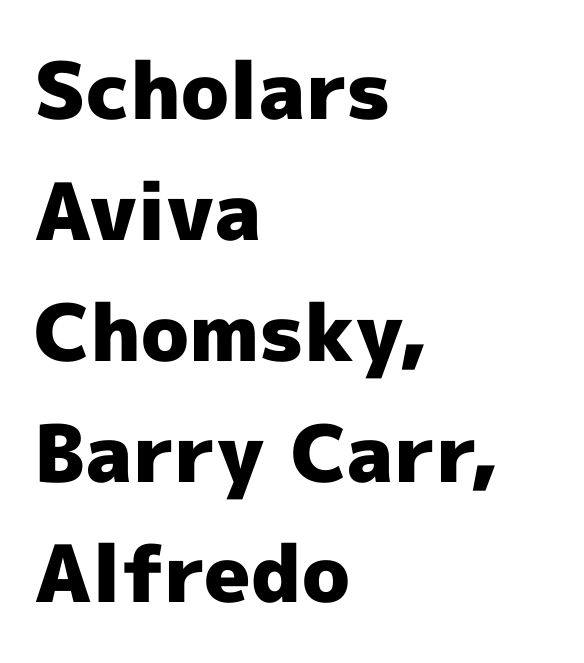
Every row of glyphs begins at an identical x-position on the left. Vertical spacing — default. Any mark beneath the type? The region is blank. The passage shown is typed in a proportional face where columns would drift. Standard letterfit; no display-style spreading of the glyphs. These words are printed bold, with thick strokes throughout.
